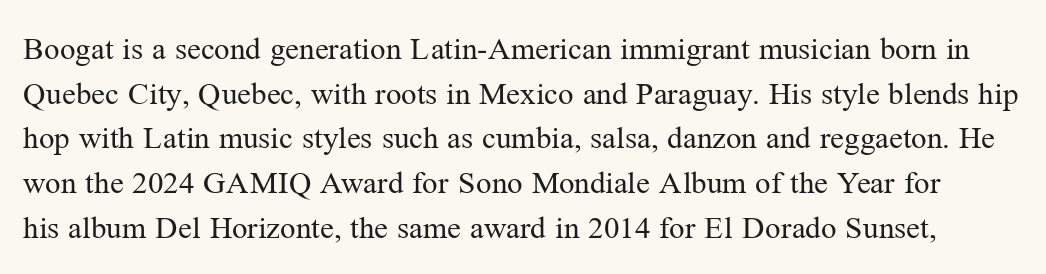
The image shows 31 px regular-weight serif type, upright; set normal line spacing (1.44x), normal letter spacing, not underlined; medium stroke contrast and a medium x-height.
